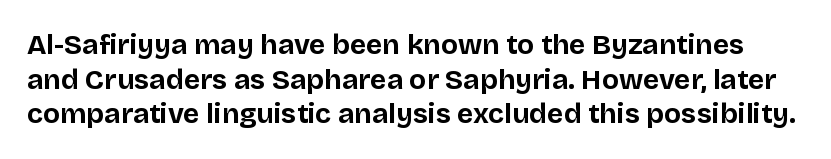
{"serif": "no", "italic": "no", "bold": "yes", "weight": "bold", "width": "normal", "stroke_contrast": "low", "x_height": "large", "monospaced": "no", "underline": "no", "line_spacing_ratio": 1.24, "letter_spacing": "normal", "letter_spacing_em": 0.0, "glyph_px": 28}
